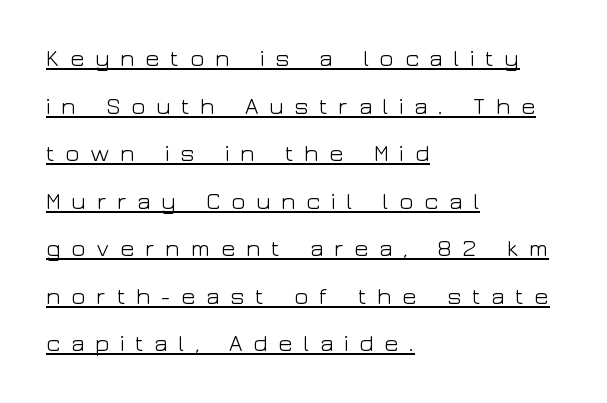
Q: Is the text bold? A: No.
Q: Is the text italic (slanted)? A: No, it is upright.
Q: Is the text underlined? A: Yes.
Q: How is the paragraph aligned? A: Left-aligned.
Q: Is the spacing between letters normal or unusually wide? A: Unusually wide.
Q: Is the spacing between lines tight, normal or loose? A: Loose.
